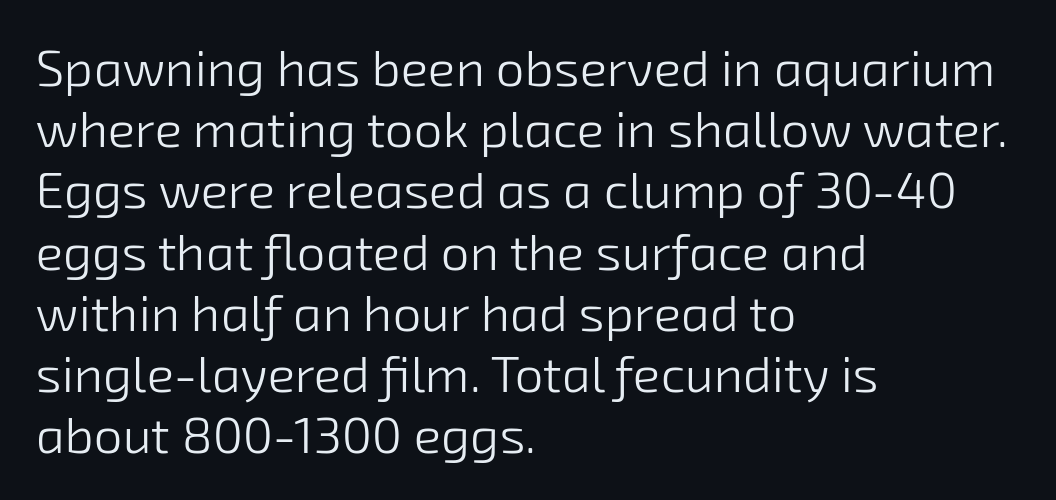
Q: Is the text bold? A: No.
Q: Is the typeface a serif or a sans-serif typeface? A: Sans-serif.
Q: Is the text underlined? A: No.
Q: How is the paragraph aligned? A: Left-aligned.
Q: Is the spacing between letters normal or unusually wide? A: Normal.
Q: Width (condensed, normal, or wide)? A: Normal.
Q: Stroke contrast? A: Low.
Q: x-height? A: Medium.
Q: Monospaced? A: No.
